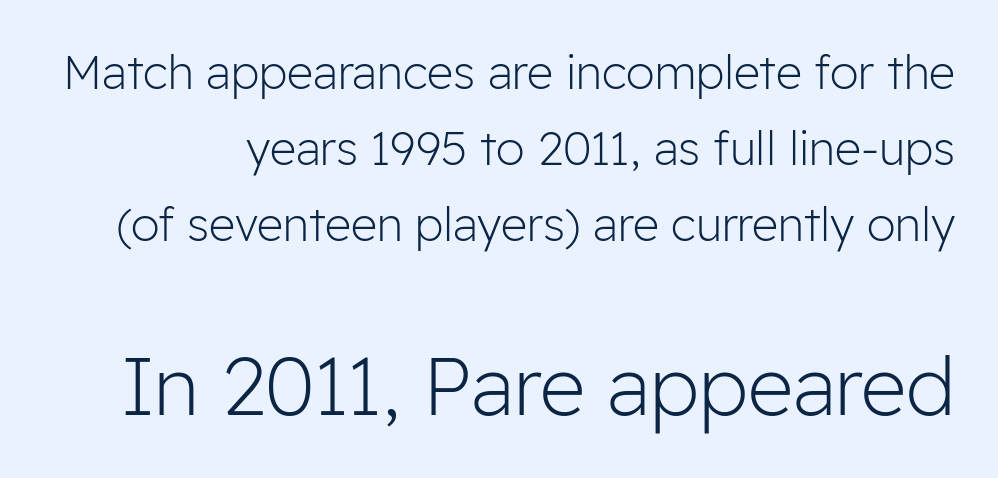
The passage shown is not bold in any degree. Whoever set this chose a conventional vertical rhythm. Decoration check: the copy has no underline. Look at the tracking — it's just the regular setting, nothing added.
